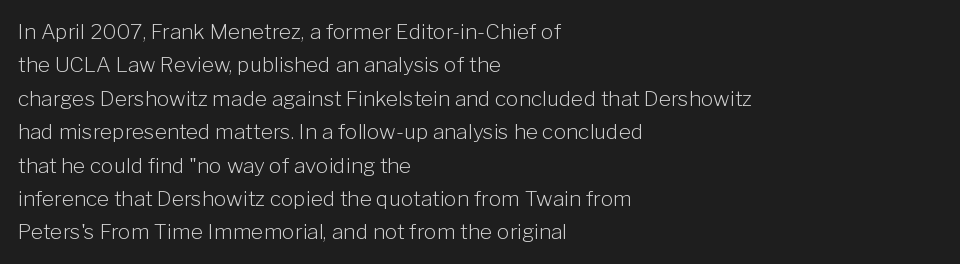
Q: Is the text bold? A: No.
Q: Is the text italic (slanted)? A: No, it is upright.
Q: Is the text underlined? A: No.
Q: How is the paragraph aligned? A: Left-aligned.
Q: Is the spacing between letters normal or unusually wide? A: Normal.
Q: Is the spacing between lines tight, normal or loose? A: Normal.
